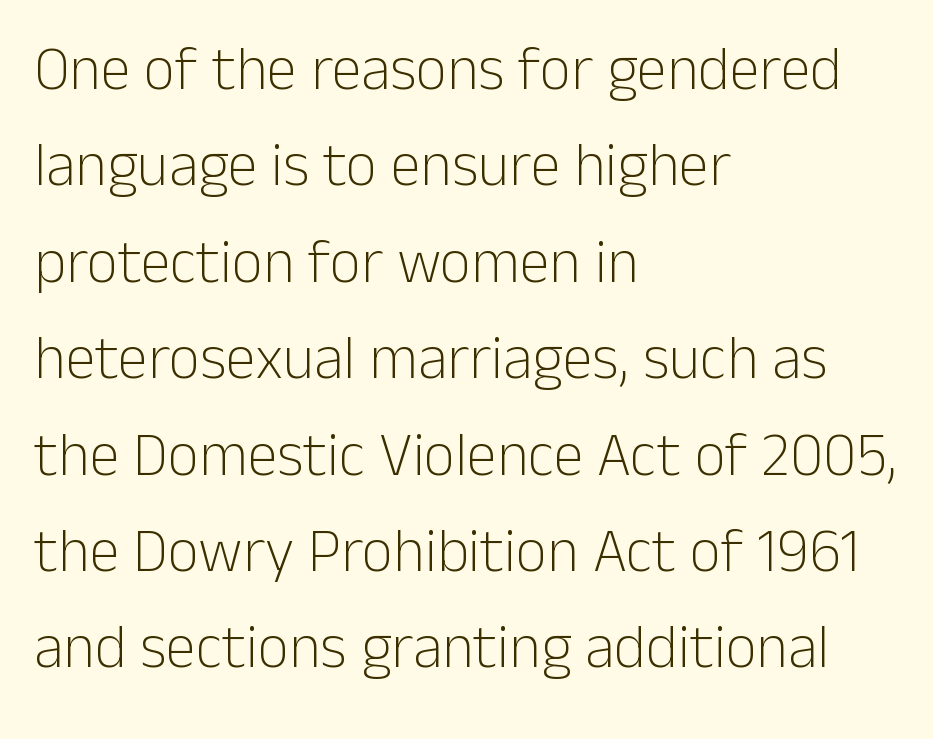
The image shows 61 px light sans-serif type, upright; set left-aligned, normal line spacing (1.58x), normal letter spacing, not underlined; low stroke contrast and a medium x-height.
